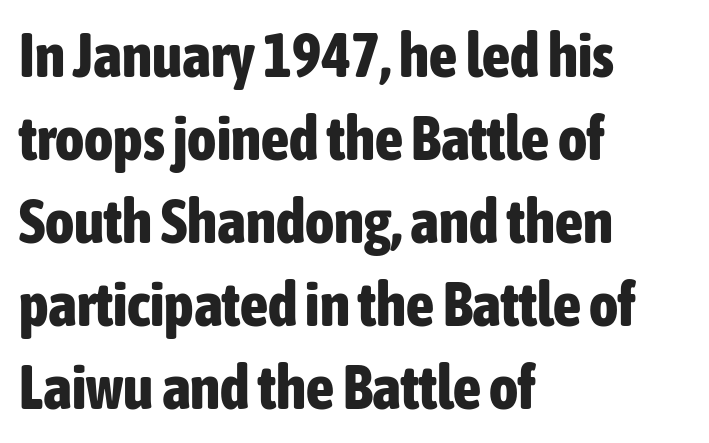
The image shows 62 px bold, condensed sans-serif type, upright; set left-aligned, normal line spacing (1.34x), normal letter spacing, not underlined; low stroke contrast and a medium x-height.
